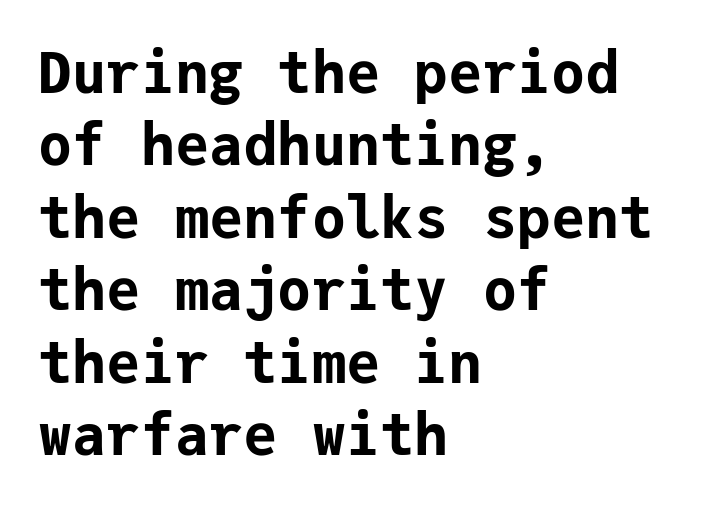
Teacher's note: observe the even left margin — that is flush-left alignment. How would I describe the line gaps? Plain and ordinary. Only glyphs here, with clear space below each row. The glyphs in this specimen are sans serif. There is no visible air inserted between adjacent glyphs. Spacing verdict: monospaced, one width for all characters.
